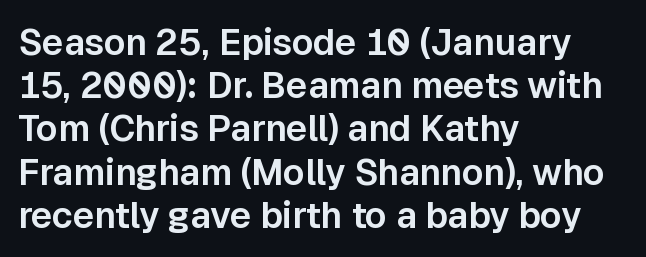
{"serif": "no", "italic": "no", "width": "normal", "stroke_contrast": "low", "x_height": "medium", "monospaced": "no", "underline": "no", "align": "left", "line_spacing_ratio": 1.2, "letter_spacing": "normal", "letter_spacing_em": 0.0, "glyph_px": 36}
